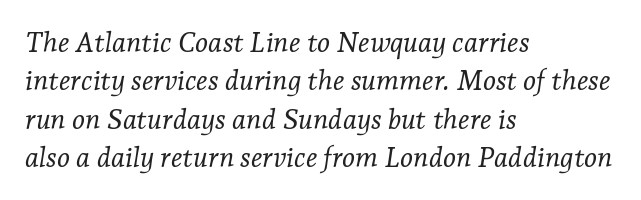
The image shows 28 px light serif type, italic (leaning right); set left-aligned, normal line spacing (1.37x), normal letter spacing, not underlined; low stroke contrast and a medium x-height.
